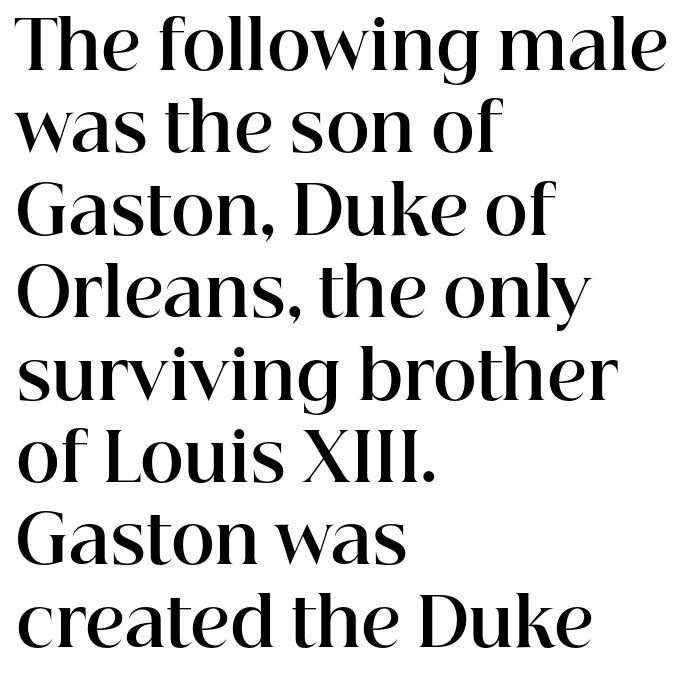
{"serif": "yes", "italic": "no", "bold": "yes", "weight": "bold", "width": "normal", "stroke_contrast": "high", "x_height": "medium", "monospaced": "no", "underline": "no", "align": "left", "line_spacing_ratio": 1.23, "letter_spacing": "normal", "letter_spacing_em": 0.0, "glyph_px": 67}
